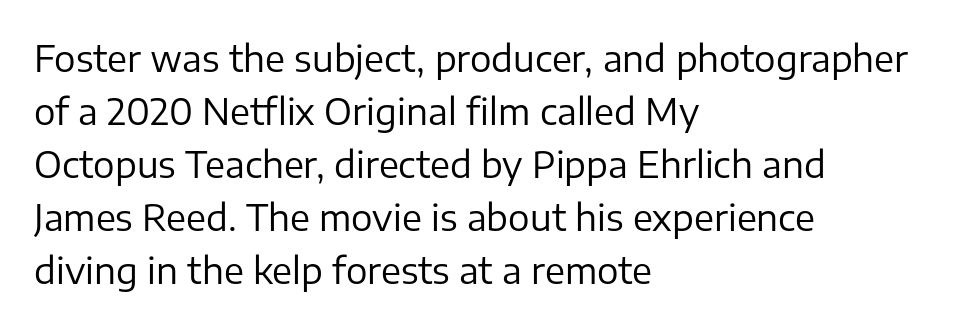
Q: Is the text bold? A: No.
Q: Is the text italic (slanted)? A: No, it is upright.
Q: Is the typeface a serif or a sans-serif typeface? A: Sans-serif.
Q: Is the text underlined? A: No.
Q: How is the paragraph aligned? A: Left-aligned.
Q: Is the spacing between letters normal or unusually wide? A: Normal.
Q: Is the spacing between lines tight, normal or loose? A: Normal.
Q: Width (condensed, normal, or wide)? A: Normal.
Q: Stroke contrast? A: Low.
Q: x-height? A: Medium.
Q: Monospaced? A: No.
